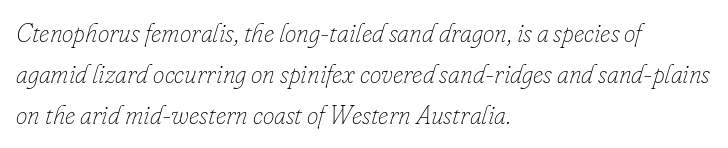
The image shows 26 px text type, italic (leaning right); set left-aligned, normal line spacing (1.58x), normal letter spacing, not underlined.
